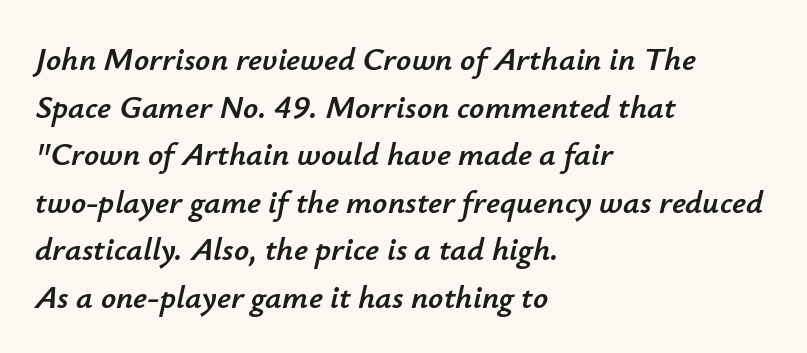
Rows of type keep a routine distance in the vertical direction. Letters rest on an invisible, unmarked baseline. The compositor pushed each line to the left boundary. Look at the tracking — it's just the regular setting, nothing added. Designer's note — italics engaged. Here the designer chose a conventional face with non-uniform glyph widths.
